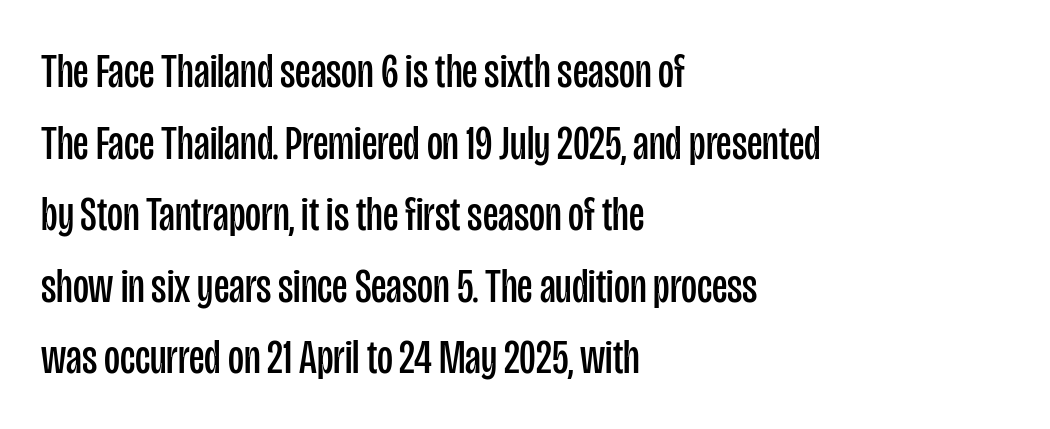
{"serif": "no", "italic": "no", "bold": "no", "weight": "regular", "width": "condensed", "stroke_contrast": "low", "x_height": "large", "monospaced": "no", "underline": "no", "align": "left", "line_spacing": "normal", "line_spacing_ratio": 1.46, "letter_spacing": "normal", "letter_spacing_em": 0.0, "glyph_px": 49}
